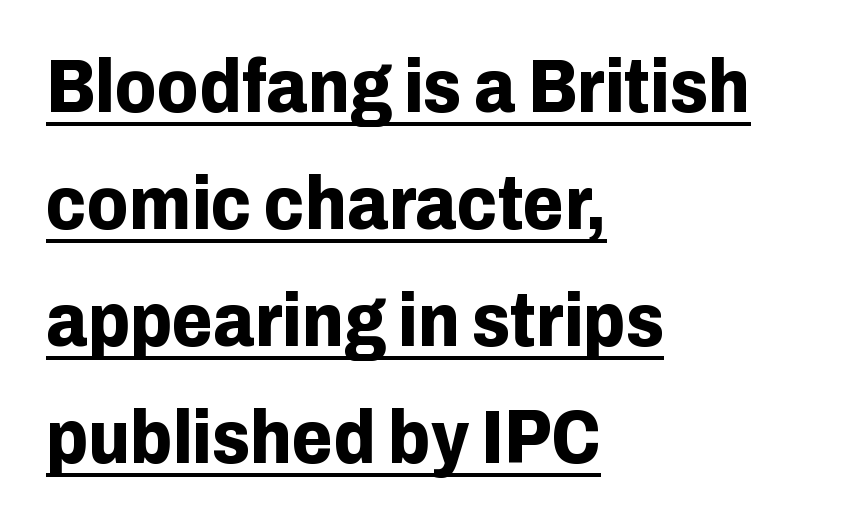
{"serif": "no", "italic": "no", "bold": "yes", "weight": "bold", "width": "normal", "stroke_contrast": "low", "x_height": "medium", "monospaced": "no", "underline": "yes", "align": "left", "line_spacing": "normal", "line_spacing_ratio": 1.56, "letter_spacing": "normal", "letter_spacing_em": 0.0, "glyph_px": 75}
